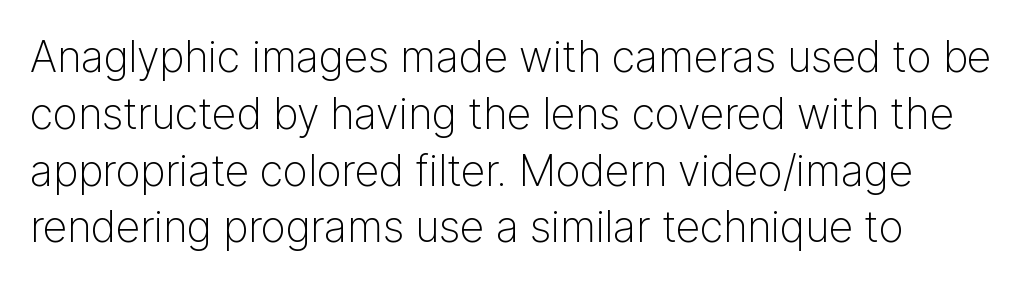
The foot of each line stays bare and open. Do the characters align in a grid? No, the font is proportional. The paragraph shown leans on its left margin. Weight: in the light-to-regular range.
